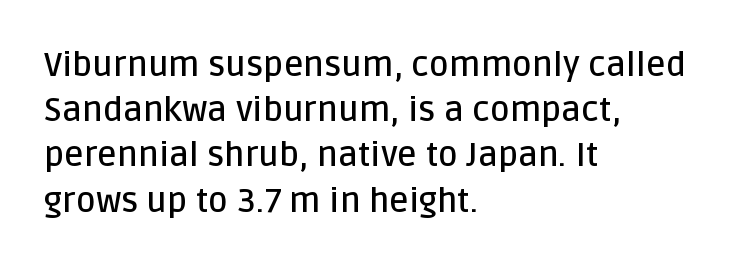
The image shows 34 px semibold sans-serif type, upright; set left-aligned, normal line spacing (1.33x), normal letter spacing, not underlined; low stroke contrast and a large x-height.
